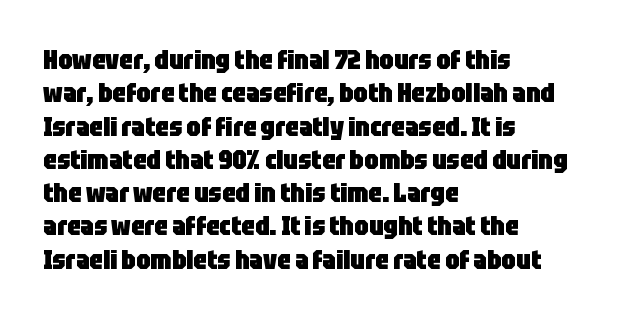
In terms of posture, this sample is upright. Look at the stroke-to-counter ratio: heavy, a bold. Notice how descenders clear the ascenders below comfortably — that's standard leading. The zone under the glyphs is completely vacant. The rendering keeps characters at their native spacing.
